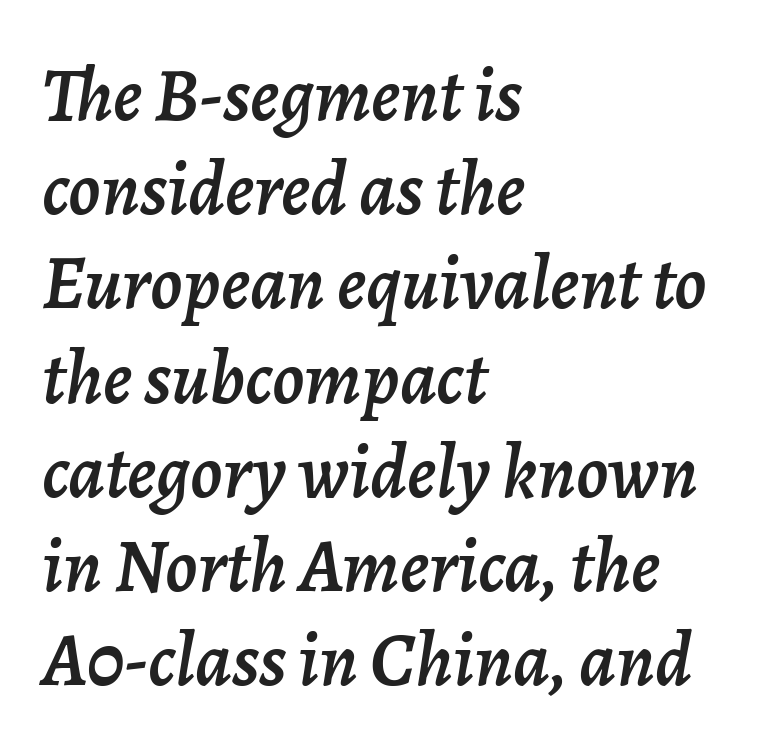
Spacing verdict: proportional, widths tailored to each character. The passage is arranged the way most books set body copy — flush left. Would a proofreader flag this as italicized? Yes. Students, note that the glyphs here touch the page at normal intervals. The strip under each line holds only bare page.
